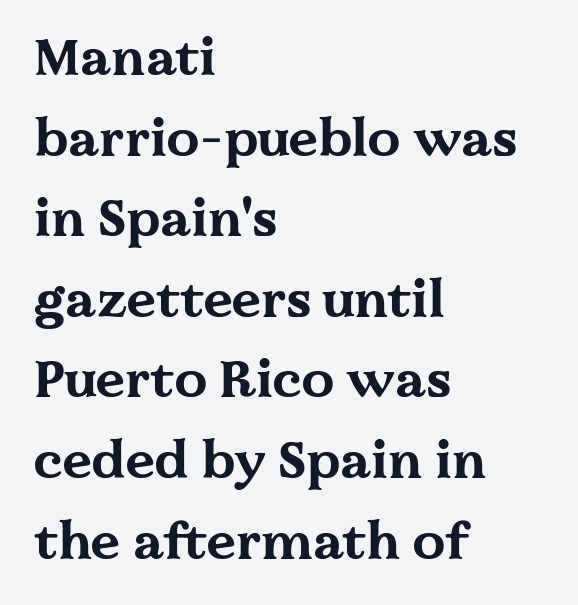
The vertical gap from one line to the next is medium. Weight check: bold — yes, fully. A typesetter would mark this as roman, not italic. The tracking reads as untouched default to a designer's eye. Descenders are the only things crossing below the line.
